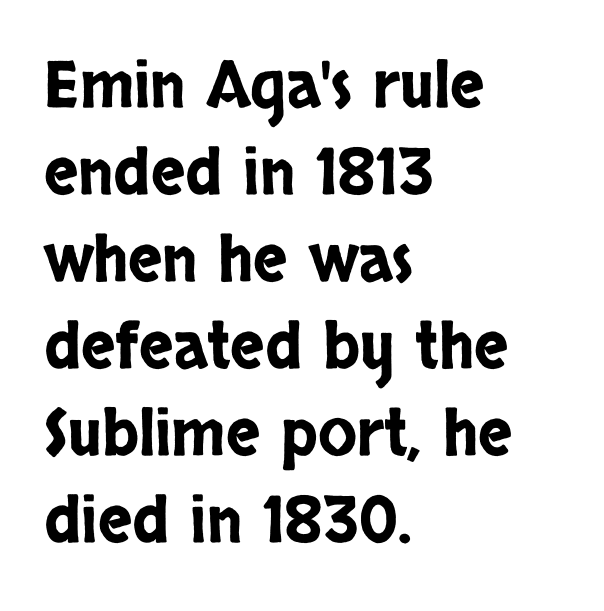
Proportional: the letters do not fall into vertical columns. Observe the ordinary spacing: letters are neighbours, not strangers. The passage shown stacks its lines at a standard gap. Rule under the text: the space is simply empty. Each letter's strokes conclude bluntly, with no projecting serifs.
